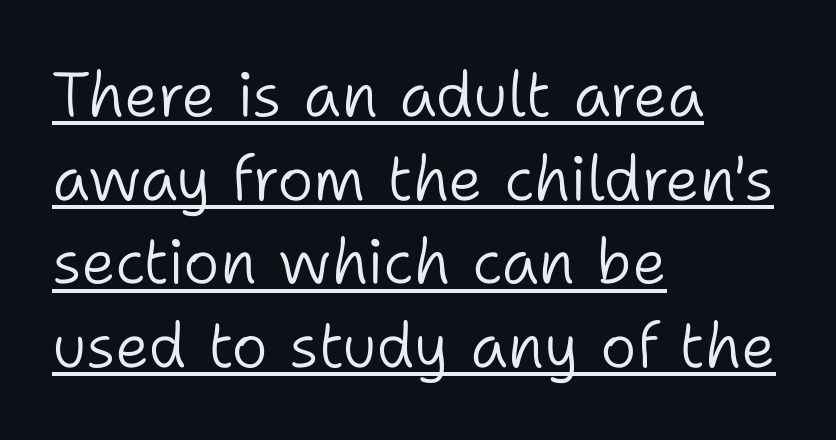
Q: Is the text bold? A: No.
Q: Is the text italic (slanted)? A: No, it is upright.
Q: Is the typeface a serif or a sans-serif typeface? A: Sans-serif.
Q: Is the text underlined? A: Yes.
Q: How is the paragraph aligned? A: Left-aligned.
Q: Is the spacing between letters normal or unusually wide? A: Normal.
Q: Is the spacing between lines tight, normal or loose? A: Normal.
Q: Width (condensed, normal, or wide)? A: Normal.
Q: Stroke contrast? A: Low.
Q: x-height? A: Medium.
Q: Monospaced? A: No.
